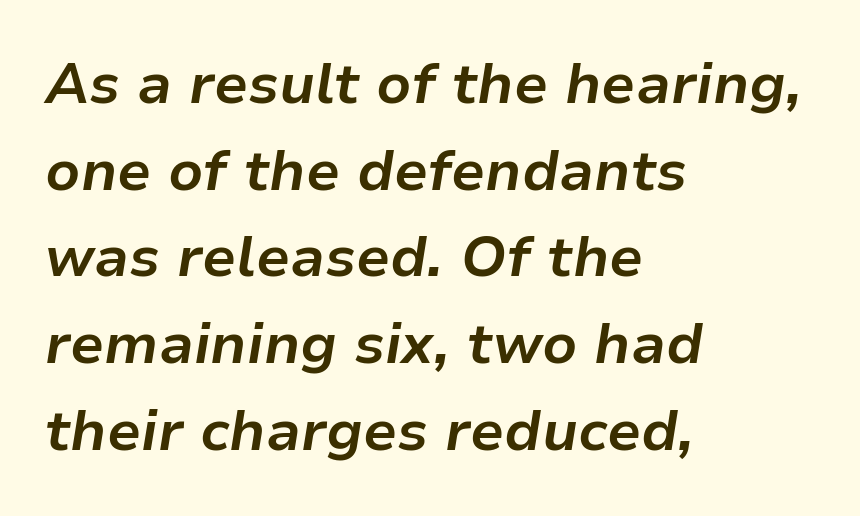
{"italic": "yes", "lean": "right", "slant_degrees": 9, "bold": "yes", "weight": "bold", "width": "normal", "stroke_contrast": "low", "x_height": "medium", "monospaced": "no", "underline": "no", "align": "left", "line_spacing": "normal", "line_spacing_ratio": 1.52, "letter_spacing": "normal", "letter_spacing_em": 0.0, "glyph_px": 57}
